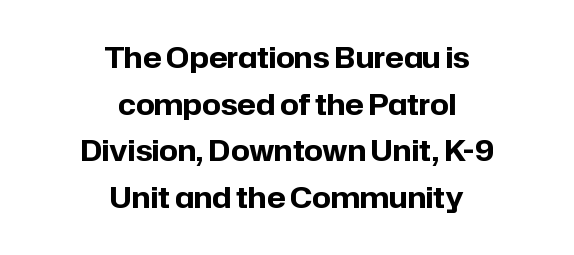
Emphasis by weight is at full strength: bold. The specimen reads as upright at a glance. Note the varied advance widths — an 'i' is clearly narrower than an 'm'. The vertical gap from one line to the next is medium.
